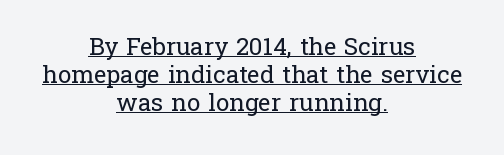
The lines are quadded center. The rendering uses the underline text-decoration. Upright lettering throughout. You could call the tracking neutral — neither tight nor loose. Weight: regular or lighter.
